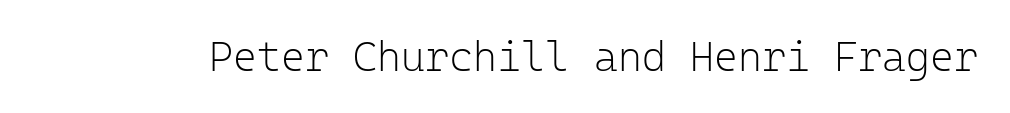
The image shows 41 px light sans-serif type, upright, monospaced; set normal letter spacing, not underlined; low stroke contrast and a medium x-height.
